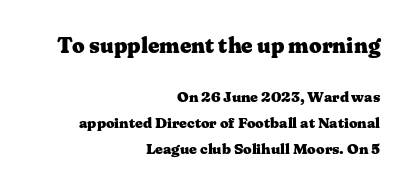
{"italic": "no", "bold": "yes", "underline": "no", "align": "right", "line_spacing_ratio": 1.74, "letter_spacing": "normal", "letter_spacing_em": 0.0, "larger_block": "first", "size_ratio": 1.47, "glyph_px": 22}
